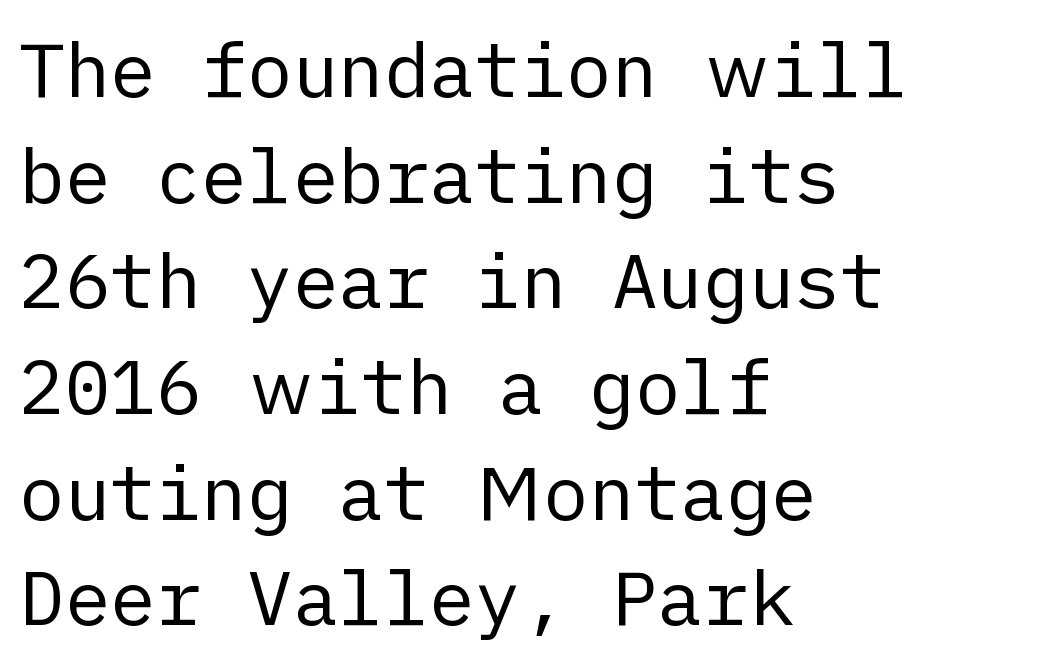
The image shows 76 px regular-weight sans-serif type, upright; set left-aligned, normal line spacing (1.39x), normal letter spacing, not underlined; low stroke contrast and a medium x-height.
